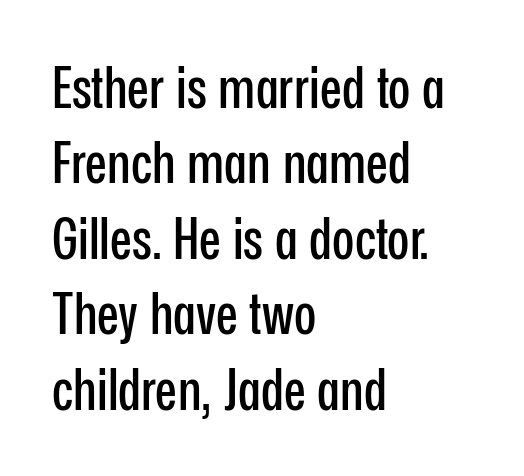
{"serif": "no", "italic": "no", "width": "condensed", "stroke_contrast": "low", "x_height": "medium", "monospaced": "no", "underline": "no", "align": "left", "line_spacing": "normal", "line_spacing_ratio": 1.3, "letter_spacing": "normal", "letter_spacing_em": 0.0, "glyph_px": 58}
